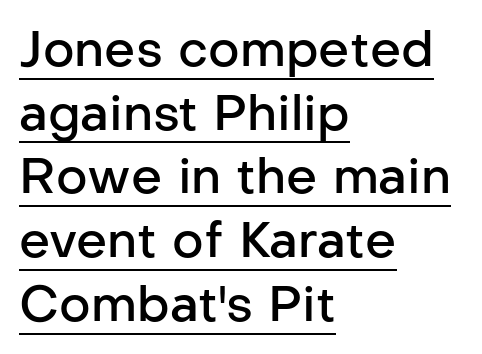
{"serif": "no", "italic": "no", "bold": "semi", "weight": "semibold", "width": "normal", "stroke_contrast": "low", "x_height": "medium", "monospaced": "no", "underline": "yes", "align": "left", "line_spacing": "normal", "line_spacing_ratio": 1.3, "letter_spacing": "normal", "letter_spacing_em": 0.0, "glyph_px": 49}
